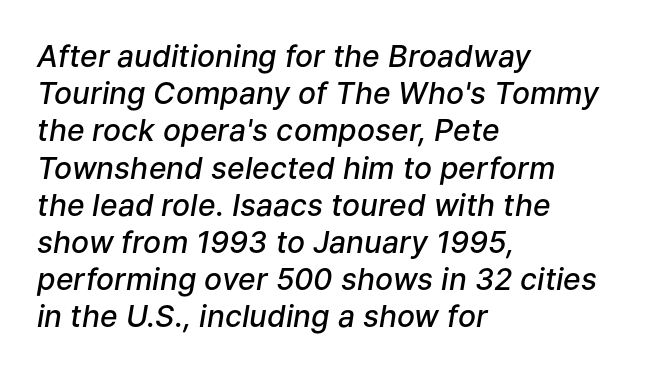
The image shows 30 px semibold type, italic (leaning right); set left-aligned, line spacing 1.24x, normal letter spacing, not underlined; low stroke contrast and a medium x-height.
